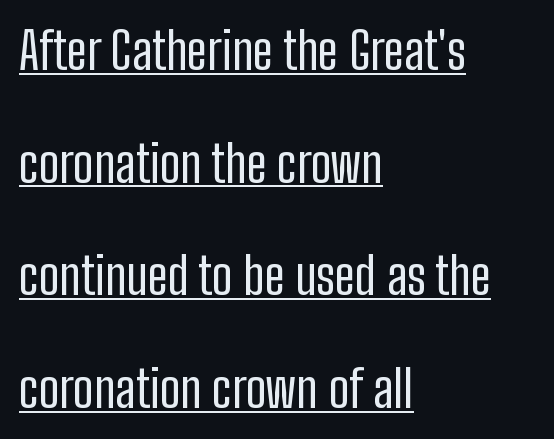
{"serif": "no", "italic": "no", "bold": "no", "weight": "regular", "width": "condensed", "stroke_contrast": "low", "x_height": "medium", "monospaced": "no", "underline": "yes", "align": "left", "line_spacing": "loose", "line_spacing_ratio": 2.21, "letter_spacing": "normal", "letter_spacing_em": 0.0, "glyph_px": 51}
